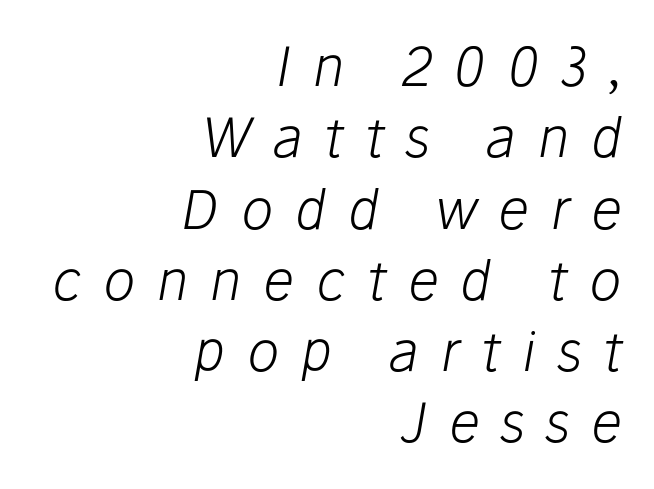
The image shows 54 px light type, italic (leaning right); set right-aligned, normal line spacing (1.32x), unusually wide letter spacing (+0.4 em), not underlined; low stroke contrast and a medium x-height.
